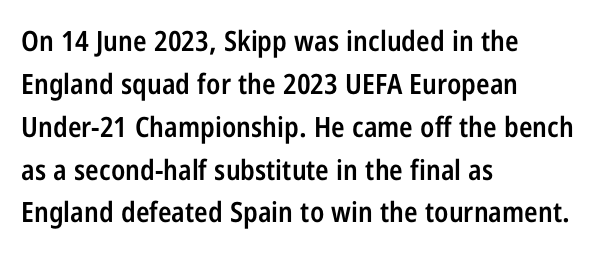
Q: Is the text bold? A: Semi-bold.
Q: Is the text italic (slanted)? A: No, it is upright.
Q: Is the typeface a serif or a sans-serif typeface? A: Sans-serif.
Q: Is the text underlined? A: No.
Q: How is the paragraph aligned? A: Left-aligned.
Q: Is the spacing between letters normal or unusually wide? A: Normal.
Q: Is the spacing between lines tight, normal or loose? A: Normal.
Q: Width (condensed, normal, or wide)? A: Condensed.
Q: Stroke contrast? A: Low.
Q: x-height? A: Medium.
Q: Monospaced? A: No.
